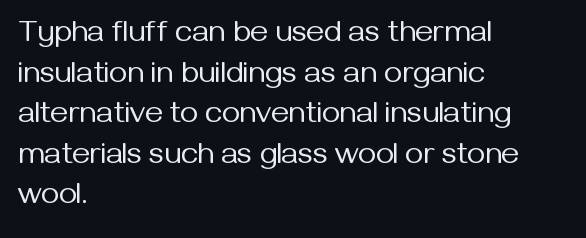
{"serif": "no", "italic": "no", "bold": "no", "weight": "regular", "width": "normal", "stroke_contrast": "medium", "x_height": "medium", "monospaced": "no", "underline": "no", "align": "left", "line_spacing": "normal", "line_spacing_ratio": 1.31, "letter_spacing": "normal", "letter_spacing_em": 0.0, "glyph_px": 31}
